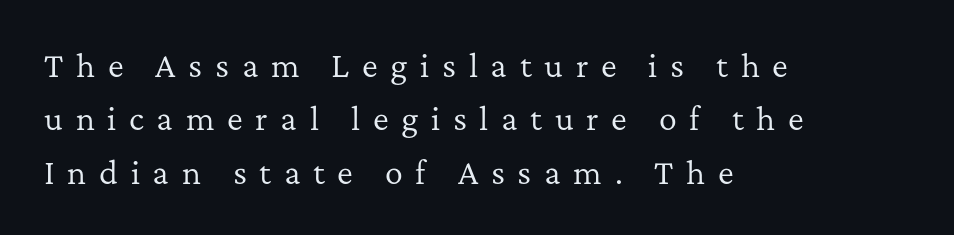
{"serif": "yes", "italic": "no", "bold": "no", "weight": "regular", "width": "normal", "stroke_contrast": "low", "x_height": "medium", "monospaced": "no", "underline": "no", "align": "left", "line_spacing_ratio": 1.78, "letter_spacing": "wide", "letter_spacing_em": 0.42, "glyph_px": 30}
